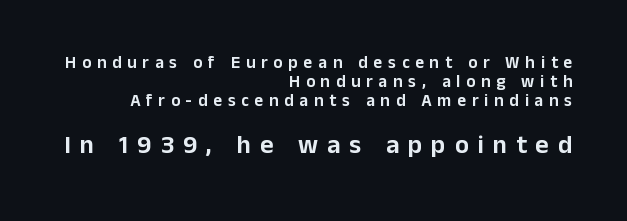
{"italic": "no", "underline": "no", "align": "right", "line_spacing": "tight", "line_spacing_ratio": 1.13, "letter_spacing": "wide", "letter_spacing_em": 0.34, "larger_block": "second", "size_ratio": 1.53, "glyph_px": 26}
